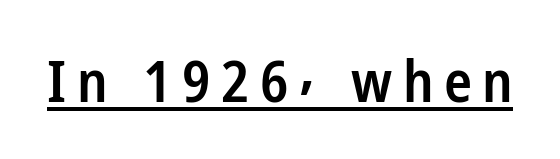
{"serif": "no", "italic": "no", "bold": "semi", "weight": "semibold", "width": "condensed", "stroke_contrast": "low", "x_height": "medium", "monospaced": "no", "underline": "yes", "glyph_px": 58}
